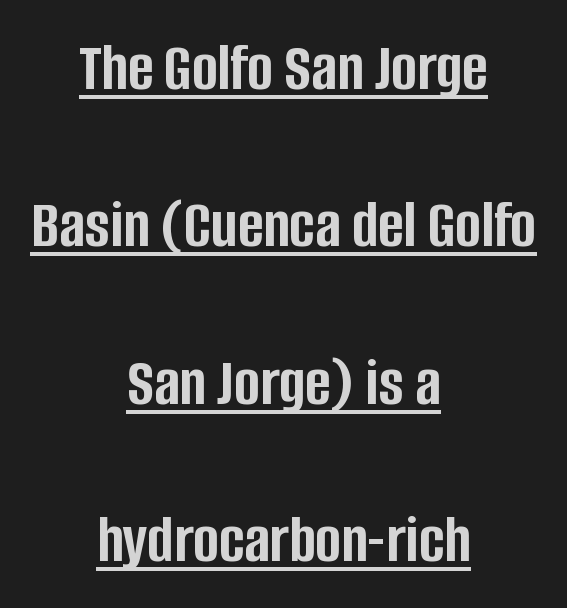
Spacing verdict: proportional, widths tailored to each character. Is the letter spacing exaggerated? No — it looks like the ordinary default. Look at the bottom of the vertical strokes: they stop flat, with no serifs. The designer dialed line spacing up above the default.
